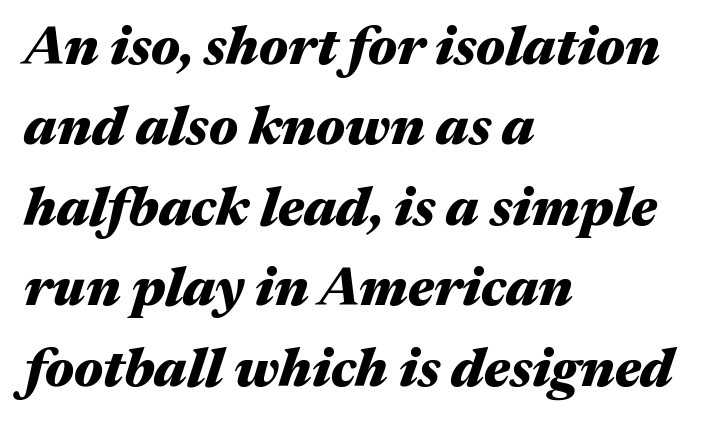
The image shows 54 px heavy, wide type, italic (leaning right); set left-aligned, normal line spacing (1.49x), normal letter spacing, not underlined; medium stroke contrast and a medium x-height.
